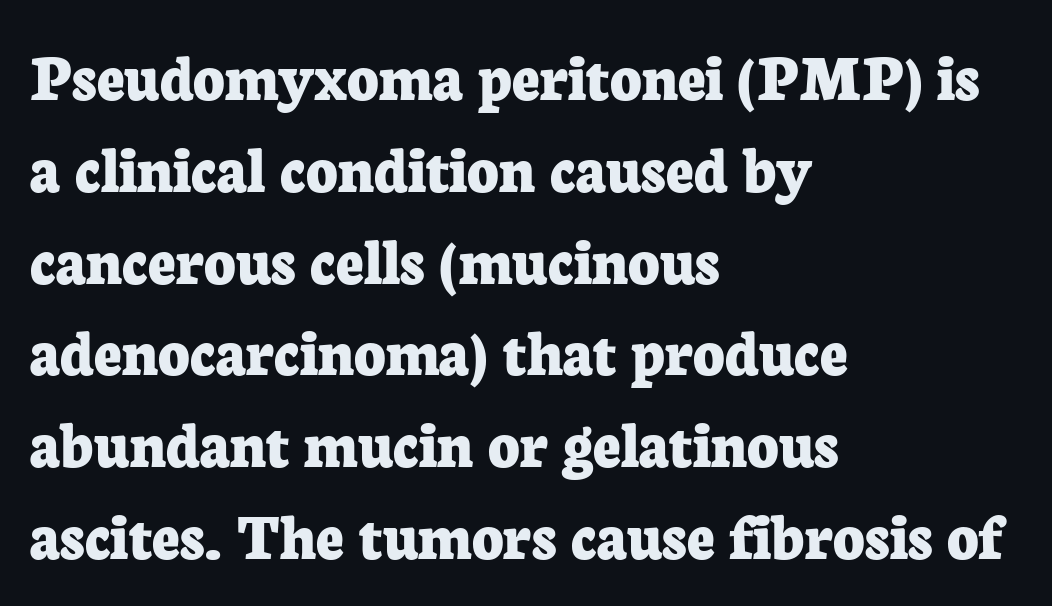
{"serif": "yes", "italic": "no", "bold": "yes", "weight": "bold", "width": "normal", "stroke_contrast": "low", "x_height": "medium", "monospaced": "no", "underline": "no", "align": "left", "line_spacing": "normal", "line_spacing_ratio": 1.35, "letter_spacing": "normal", "letter_spacing_em": 0.0, "glyph_px": 68}
